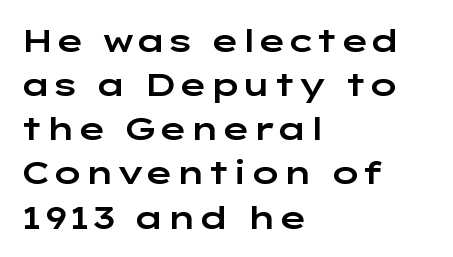
The image shows 32 px wide sans-serif type, upright; set left-aligned, normal line spacing (1.38x), normal letter spacing, not underlined; low stroke contrast and a medium x-height.
